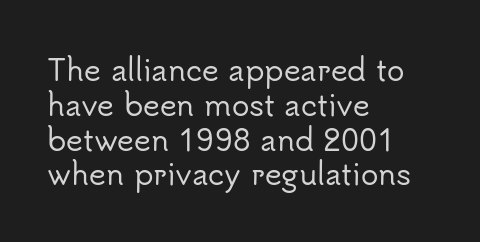
Q: Is the text italic (slanted)? A: No, it is upright.
Q: Is the typeface a serif or a sans-serif typeface? A: Sans-serif.
Q: Is the text underlined? A: No.
Q: How is the paragraph aligned? A: Left-aligned.
Q: Is the spacing between letters normal or unusually wide? A: Normal.
Q: Width (condensed, normal, or wide)? A: Normal.
Q: Stroke contrast? A: Low.
Q: x-height? A: Small.
Q: Monospaced? A: No.
